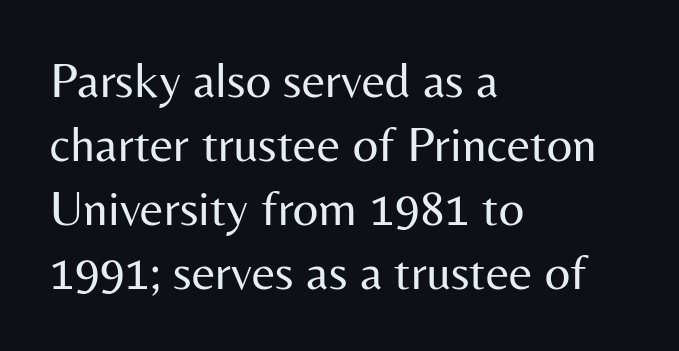
The image shows 50 px regular-weight sans-serif type, upright; set left-aligned, normal line spacing (1.28x), normal letter spacing, not underlined; medium stroke contrast and a medium x-height.
